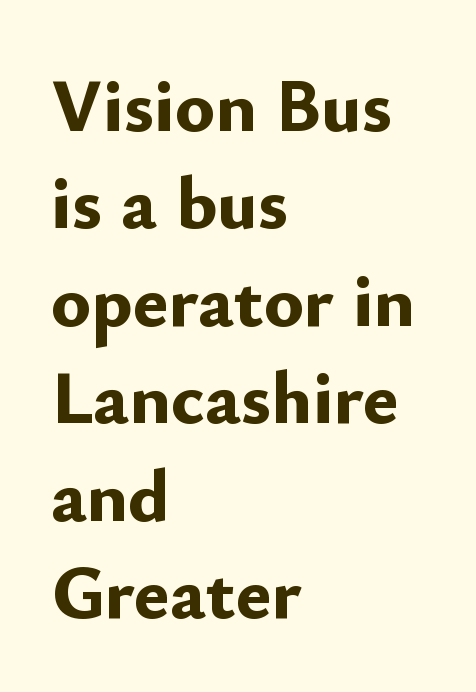
The letters advance in unequal steps, a hallmark of proportional type. The block of text has a typical density, with ordinary space between rows. Lines of text with bare space underneath. Unlike italic type, these characters show no tilt at all. Nothing unusual about the tracking: characters are spaced as the font intends. Examine the stroke ends and you'll find no serifs.
